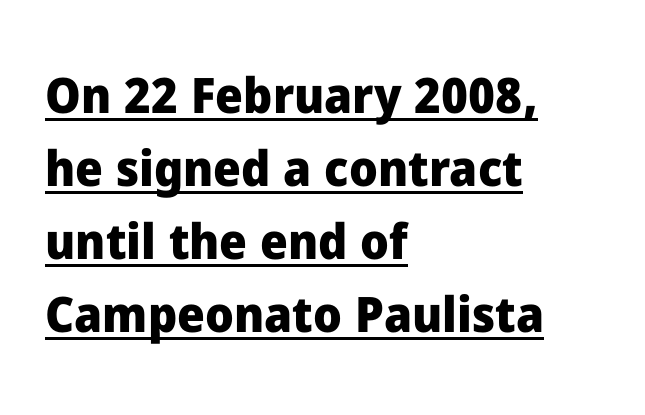
The image shows 49 px heavy sans-serif type, upright; set left-aligned, normal line spacing (1.49x), normal letter spacing, underlined; low stroke contrast and a medium x-height.
